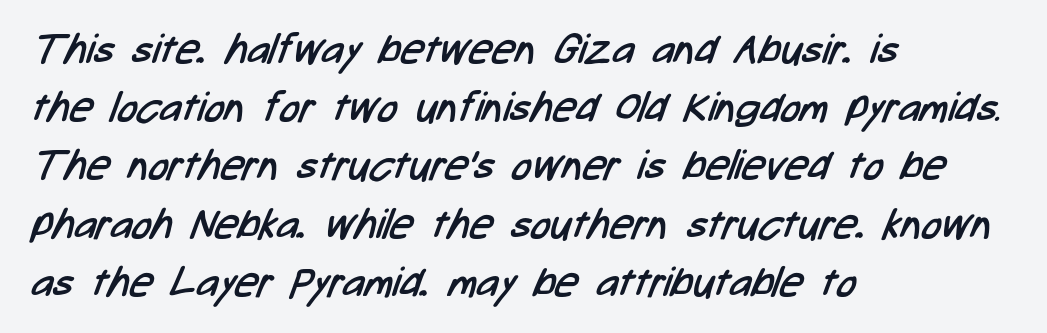
Underline: absent. Does the copy run flush right? No — it runs flush left. This rendering employs a face without finishing strokes, i.e., a sans-serif. Caption: standard tracking, unaltered.
